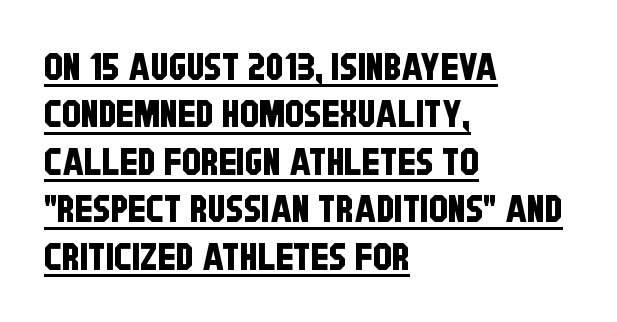
Varying glyph widths throughout — classic text-font behaviour. The rendering uses a moderate line-height, typical for paragraphs. Serifs: no, the terminals of the letterforms are clean. Caption: standard tracking, unaltered.
